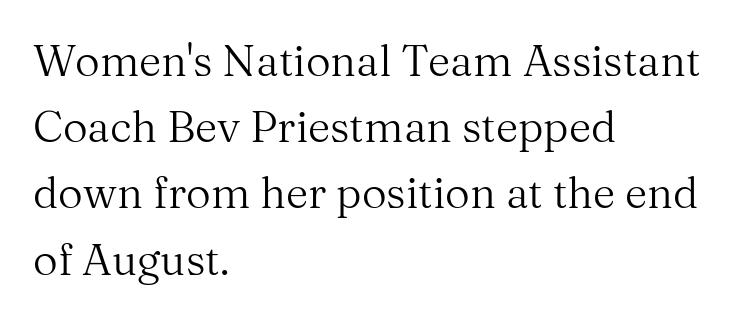
{"serif": "yes", "italic": "no", "bold": "no", "weight": "regular", "width": "normal", "stroke_contrast": "medium", "x_height": "medium", "monospaced": "no", "underline": "no", "align": "left", "line_spacing": "normal", "line_spacing_ratio": 1.54, "letter_spacing": "normal", "letter_spacing_em": 0.0, "glyph_px": 43}
